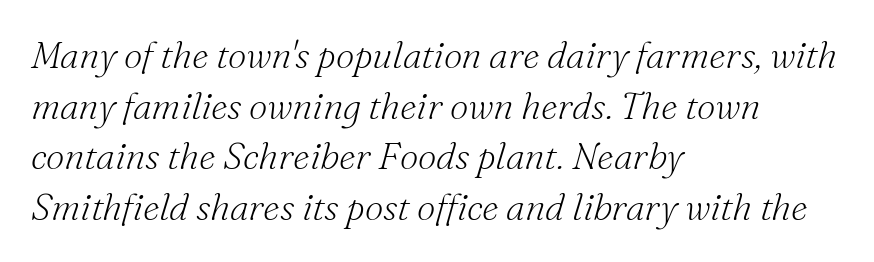
Q: Is the text bold? A: No.
Q: Is the text italic (slanted)? A: Yes, it leans right by about 16 degrees.
Q: Is the typeface a serif or a sans-serif typeface? A: Serif.
Q: Is the text underlined? A: No.
Q: How is the paragraph aligned? A: Left-aligned.
Q: Is the spacing between letters normal or unusually wide? A: Normal.
Q: Is the spacing between lines tight, normal or loose? A: Normal.
Q: Width (condensed, normal, or wide)? A: Normal.
Q: Stroke contrast? A: Medium.
Q: x-height? A: Small.
Q: Monospaced? A: No.
